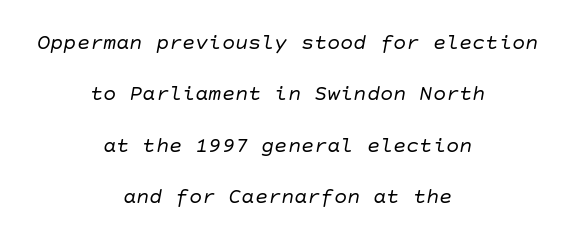
{"italic": "yes", "lean": "right", "slant_degrees": 10, "bold": "no", "underline": "no", "align": "center", "line_spacing": "loose", "line_spacing_ratio": 2.33, "letter_spacing": "normal", "letter_spacing_em": 0.0, "glyph_px": 22}
